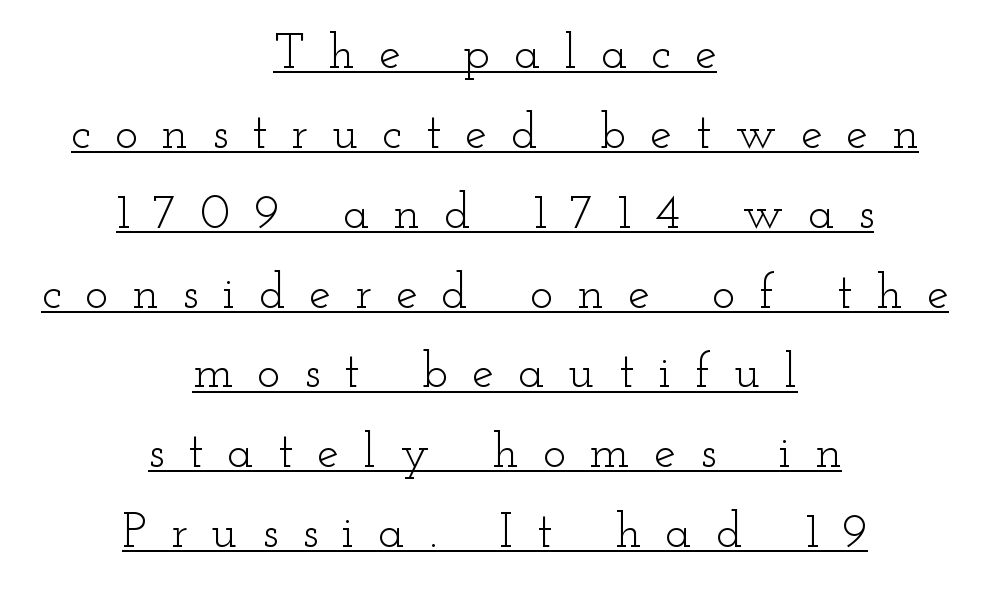
Q: Is the text bold? A: No.
Q: Is the text italic (slanted)? A: No, it is upright.
Q: Is the typeface a serif or a sans-serif typeface? A: Serif.
Q: Is the text underlined? A: Yes.
Q: How is the paragraph aligned? A: Centered.
Q: Is the spacing between letters normal or unusually wide? A: Unusually wide.
Q: Is the spacing between lines tight, normal or loose? A: Normal.
Q: Width (condensed, normal, or wide)? A: Wide.
Q: Stroke contrast? A: Low.
Q: x-height? A: Small.
Q: Monospaced? A: No.
